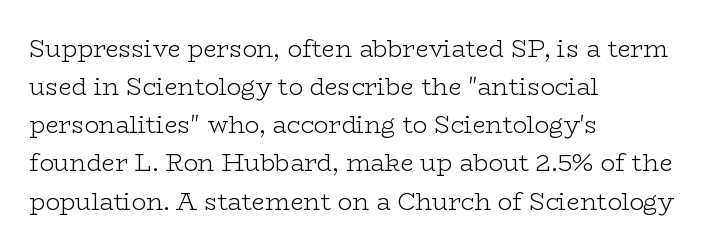
The image shows 24 px text type, upright; set left-aligned, normal line spacing (1.59x), normal letter spacing, not underlined.
